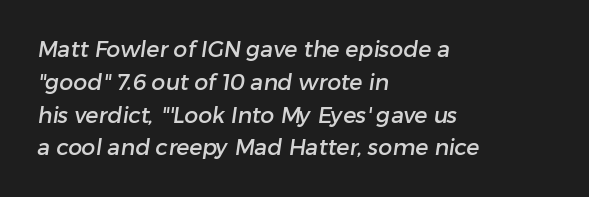
Q: Is the text underlined? A: No.
Q: How is the paragraph aligned? A: Left-aligned.
Q: Is the spacing between letters normal or unusually wide? A: Normal.
Q: Is the spacing between lines tight, normal or loose? A: Normal.
